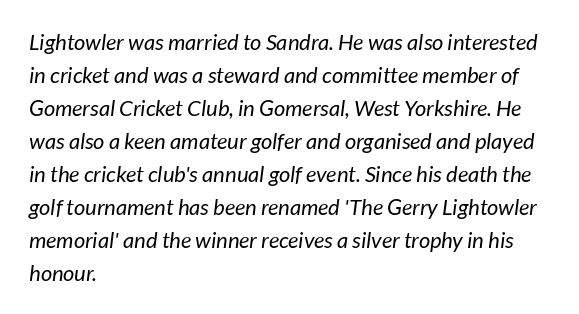
{"bold": "no", "underline": "no", "align": "left", "line_spacing": "normal", "line_spacing_ratio": 1.5, "letter_spacing": "normal", "letter_spacing_em": 0.0, "glyph_px": 22}
